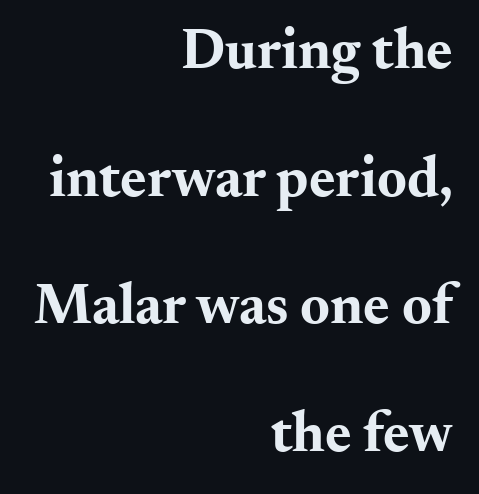
Caption: bold face, heavy strokes. This is serif lettering, the kind often seen in printed books. Decoration check: the copy has no underline. This rendering leaves character spacing at its baseline value.
